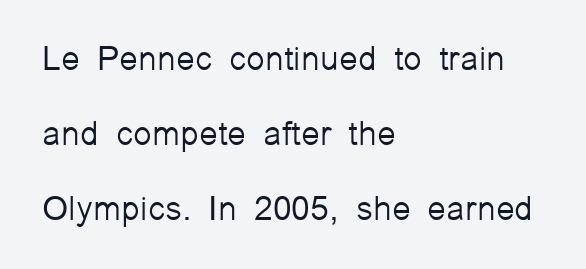
{"serif": "no", "italic": "no", "bold": "no", "weight": "light", "width": "normal", "stroke_contrast": "low", "x_height": "medium", "monospaced": "no", "underline": "no", "align": "left", "line_spacing": "loose", "line_spacing_ratio": 2.2, "letter_spacing": "normal", "letter_spacing_em": 0.0, "glyph_px": 34}
